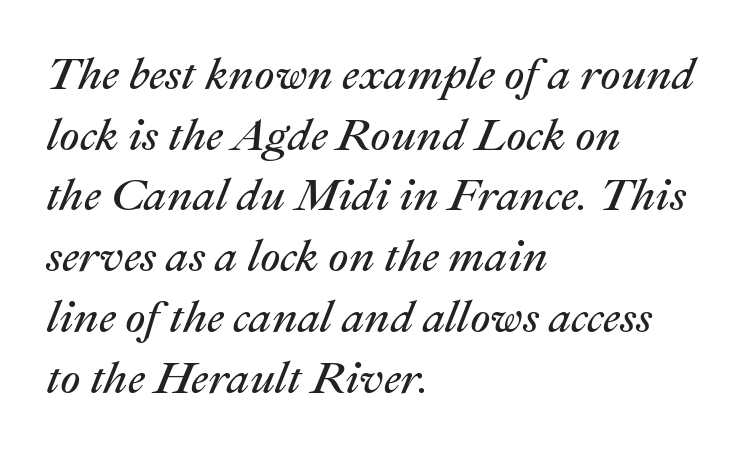
{"italic": "yes", "lean": "right", "slant_degrees": 22, "bold": "no", "weight": "regular", "width": "normal", "stroke_contrast": "medium", "x_height": "medium", "monospaced": "no", "underline": "no", "align": "left", "line_spacing": "normal", "line_spacing_ratio": 1.35, "letter_spacing": "normal", "letter_spacing_em": 0.0, "glyph_px": 45}
